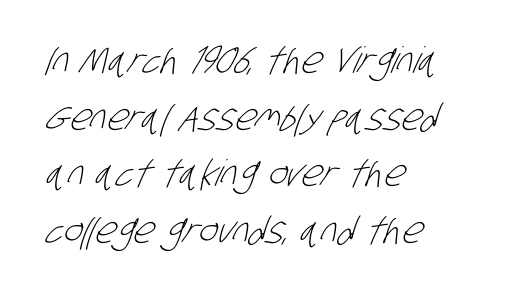
{"serif": "no", "bold": "no", "weight": "light", "width": "condensed", "stroke_contrast": "low", "x_height": "large", "monospaced": "no", "underline": "no", "align": "left", "line_spacing": "normal", "line_spacing_ratio": 1.57, "letter_spacing": "normal", "letter_spacing_em": 0.0, "glyph_px": 36}
